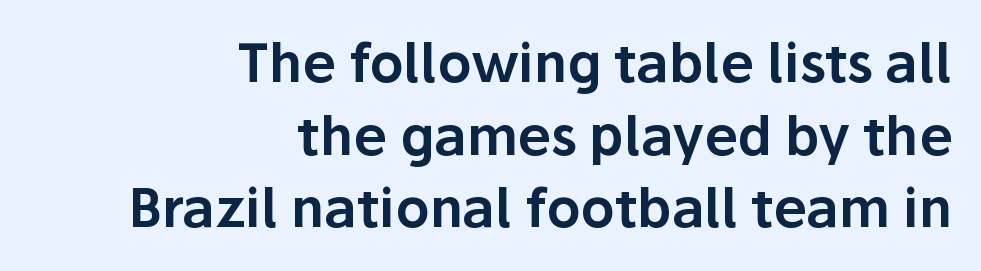
{"serif": "no", "italic": "no", "width": "normal", "stroke_contrast": "low", "x_height": "medium", "monospaced": "no", "underline": "no", "align": "right", "line_spacing": "normal", "line_spacing_ratio": 1.37, "letter_spacing": "normal", "letter_spacing_em": 0.0, "glyph_px": 53}
